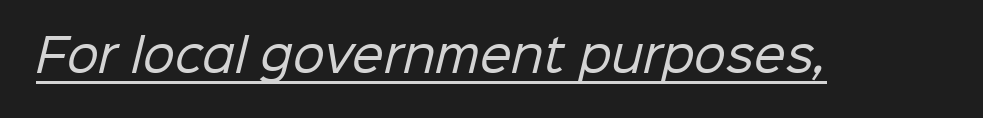
Varying glyph widths throughout — classic text-font behaviour. There is no visible air inserted between adjacent glyphs. Is the type heavy? It reads as light-to-regular instead. Is this a sans? Yes — the strokes have no serifs. A typographer would call this underscored text.
